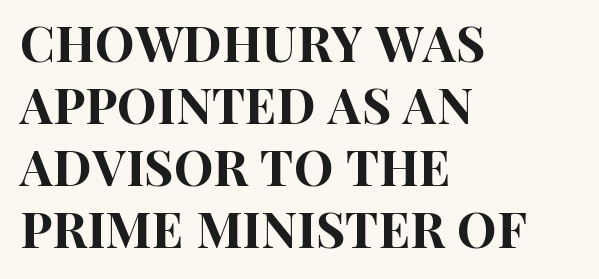
Plain, unruled lines of type. I'd call this a sans setting — the letters go barefoot. Designer's note — italics off, roman on. The setting favours the left margin, as ordinary paragraphs usually do. A typesetter would call this proportional, since set widths differ per character.
